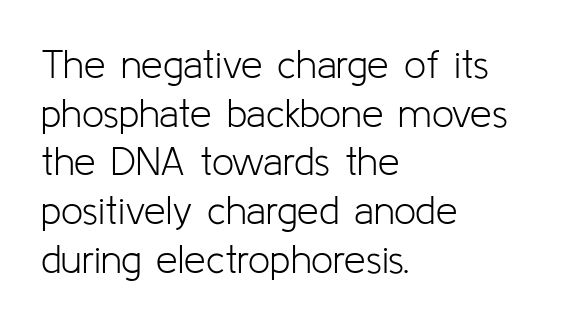
Q: Is the text bold? A: No.
Q: Is the text italic (slanted)? A: No, it is upright.
Q: Is the typeface a serif or a sans-serif typeface? A: Sans-serif.
Q: Is the text underlined? A: No.
Q: How is the paragraph aligned? A: Left-aligned.
Q: Is the spacing between letters normal or unusually wide? A: Normal.
Q: Is the spacing between lines tight, normal or loose? A: Normal.
Q: Width (condensed, normal, or wide)? A: Normal.
Q: Stroke contrast? A: Low.
Q: x-height? A: Medium.
Q: Monospaced? A: No.
